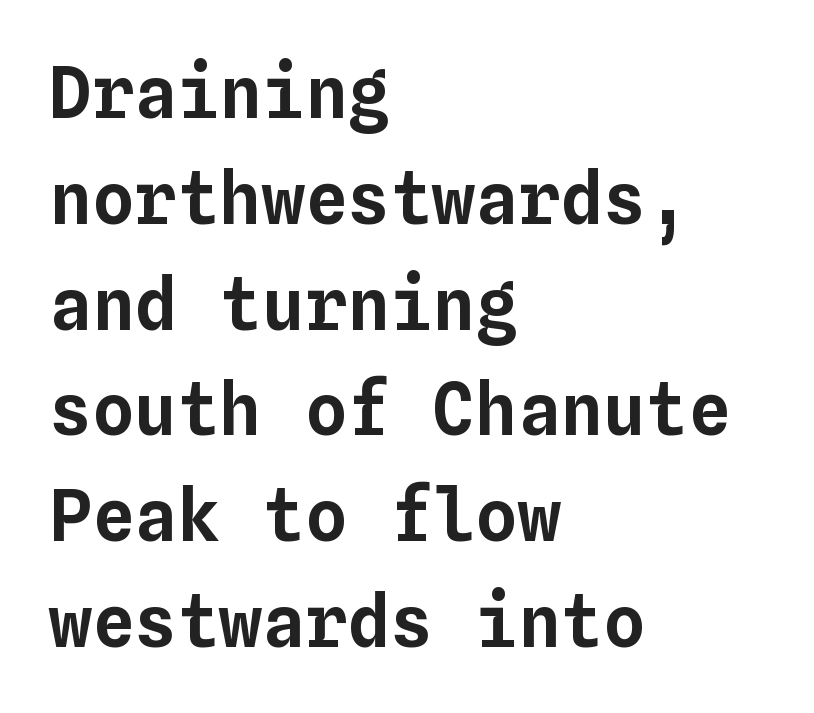
Q: Is the text italic (slanted)? A: No, it is upright.
Q: Is the text underlined? A: No.
Q: How is the paragraph aligned? A: Left-aligned.
Q: Is the spacing between letters normal or unusually wide? A: Normal.
Q: Is the spacing between lines tight, normal or loose? A: Normal.
Q: Width (condensed, normal, or wide)? A: Normal.
Q: Stroke contrast? A: Low.
Q: x-height? A: Medium.
Q: Monospaced? A: Yes.
